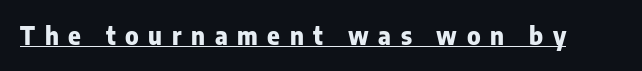
The image shows 24 px bold type, upright; set unusually wide letter spacing (+0.4 em), underlined.
